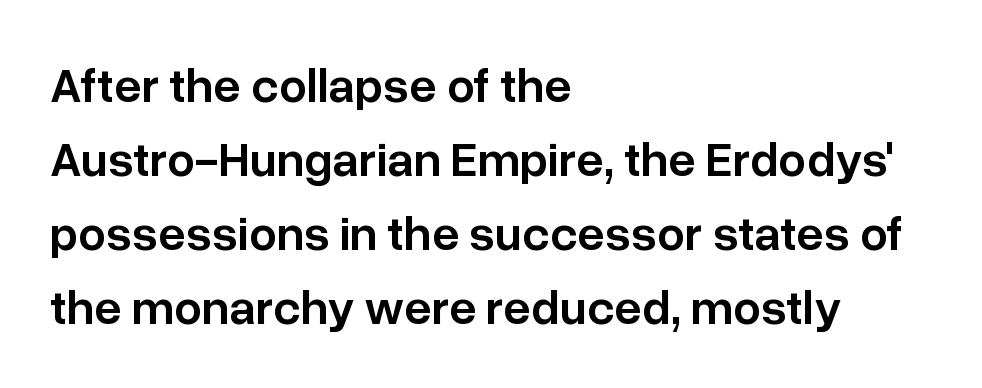
Q: Is the text bold? A: Semi-bold.
Q: Is the text italic (slanted)? A: No, it is upright.
Q: Is the typeface a serif or a sans-serif typeface? A: Sans-serif.
Q: Is the text underlined? A: No.
Q: How is the paragraph aligned? A: Left-aligned.
Q: Is the spacing between letters normal or unusually wide? A: Normal.
Q: Is the spacing between lines tight, normal or loose? A: Normal.
Q: Width (condensed, normal, or wide)? A: Normal.
Q: Stroke contrast? A: Low.
Q: x-height? A: Medium.
Q: Monospaced? A: No.
